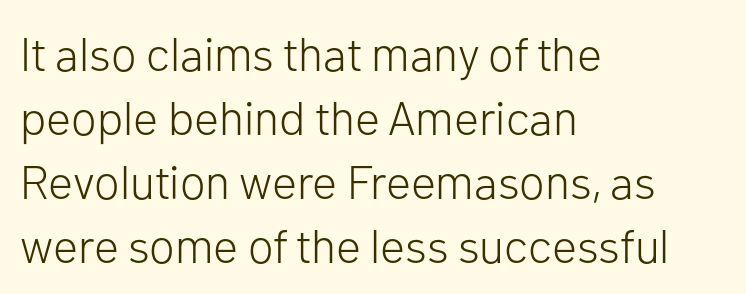
The image shows 47 px light sans-serif type, upright; set left-aligned, normal line spacing (1.36x), normal letter spacing, not underlined; low stroke contrast and a medium x-height.
